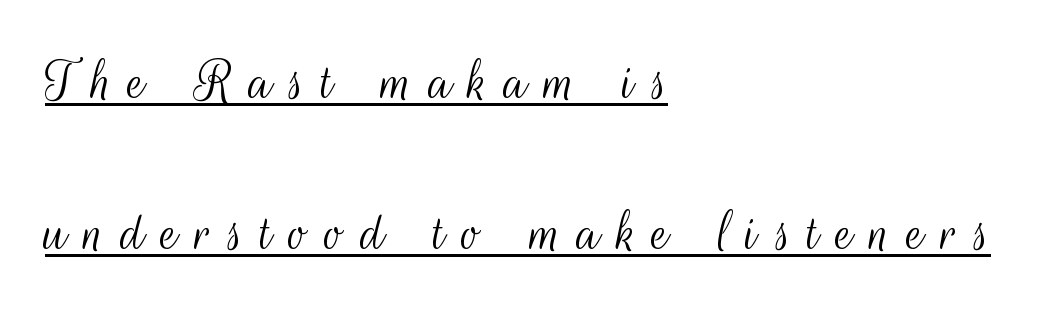
Is this a fixed-width face? No — the glyphs have proportional, varying widths. The lines in this sample share a left origin and differ only in where they stop. Stroke terminals: plain, sans-serif. The tracking jumps out immediately: characters are airy and widely separated. Successive baselines arrive slowly, with a big drop between each.
